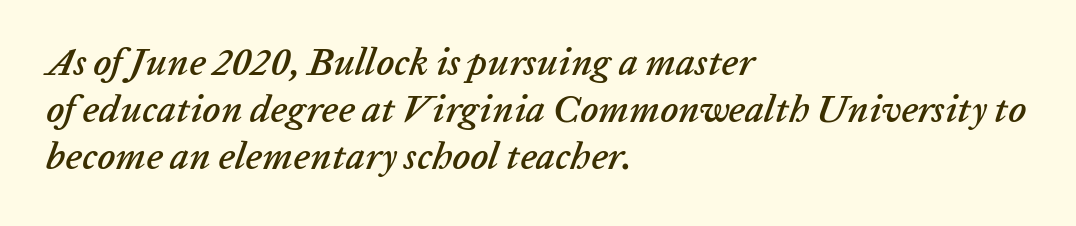
The specimen reads as italic at a glance. Every row of glyphs begins at an identical x-position on the left. The type is set solid horizontally, with unmodified tracking. The gap between lines stays unmarked. Varying glyph widths throughout — classic text-font behaviour.
